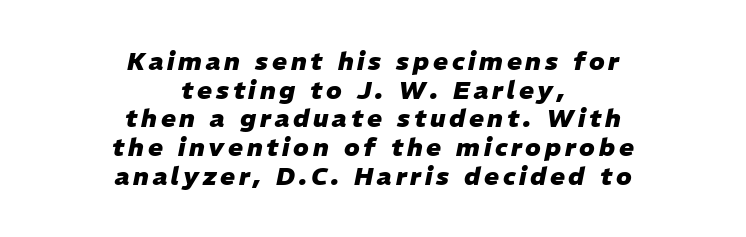
Q: Is the text bold? A: Yes.
Q: Is the text italic (slanted)? A: Yes, it leans right by about 11 degrees.
Q: Is the text underlined? A: No.
Q: How is the paragraph aligned? A: Centered.
Q: Is the spacing between lines tight, normal or loose? A: Tight.
